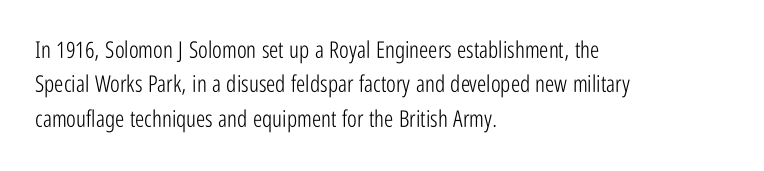
Q: Is the text bold? A: No.
Q: Is the text italic (slanted)? A: No, it is upright.
Q: Is the text underlined? A: No.
Q: How is the paragraph aligned? A: Left-aligned.
Q: Is the spacing between letters normal or unusually wide? A: Normal.
Q: Is the spacing between lines tight, normal or loose? A: Normal.
